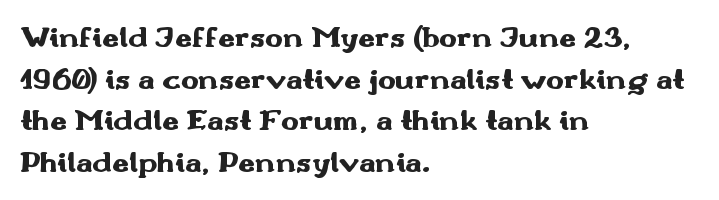
Every row of glyphs begins at an identical x-position on the left. Each new line begins a customary step beneath the previous one. These lines are rendered in a variable-pitch font. The rendering shows plain stroke endings on the letterforms — a sans-serif design. The face used here is rendered with its standard letterfit. The space directly below the letters is spotless.
